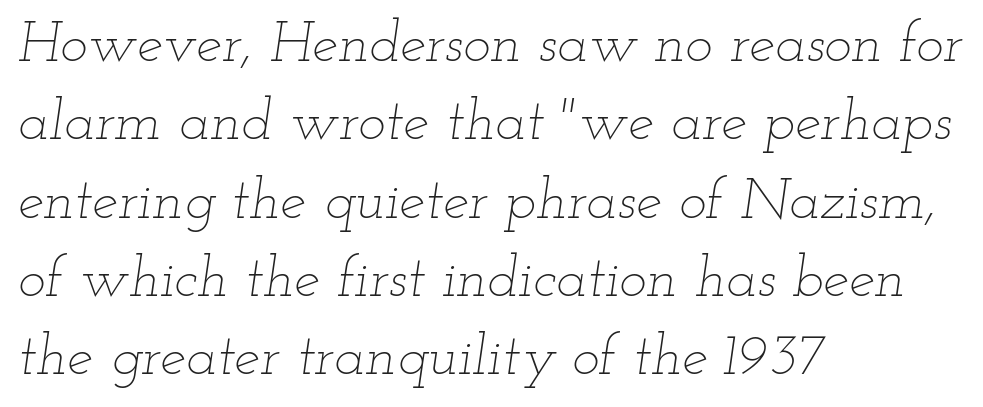
{"italic": "yes", "lean": "right", "slant_degrees": 12, "bold": "no", "weight": "thin", "width": "wide", "stroke_contrast": "low", "x_height": "small", "monospaced": "no", "underline": "no", "align": "left", "line_spacing": "normal", "line_spacing_ratio": 1.35, "letter_spacing": "normal", "letter_spacing_em": 0.0, "glyph_px": 58}
